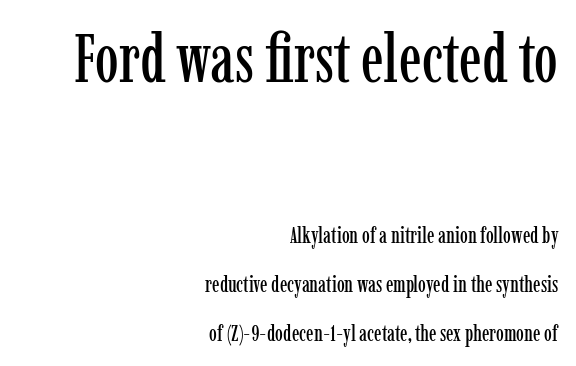
Q: Is the text italic (slanted)? A: No, it is upright.
Q: Is the typeface a serif or a sans-serif typeface? A: Serif.
Q: Is the text underlined? A: No.
Q: How is the paragraph aligned? A: Right-aligned.
Q: Is the spacing between letters normal or unusually wide? A: Normal.
Q: Is the spacing between lines tight, normal or loose? A: Loose.
Q: Which block of text is set in a larger size, the first (top) or the second (bottom)? A: The first (top) one.
Q: Width (condensed, normal, or wide)? A: Condensed.
Q: Stroke contrast? A: Low.
Q: x-height? A: Medium.
Q: Monospaced? A: No.
